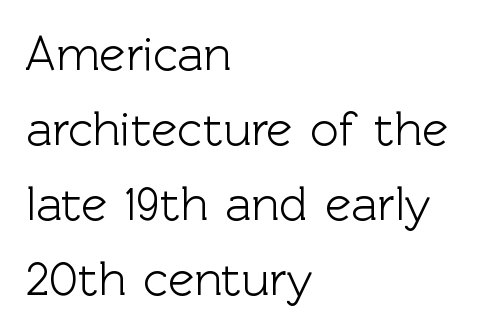
{"serif": "no", "italic": "no", "width": "normal", "x_height": "medium", "monospaced": "no", "underline": "no", "align": "left", "line_spacing": "normal", "line_spacing_ratio": 1.53, "letter_spacing": "normal", "letter_spacing_em": 0.0, "glyph_px": 49}
